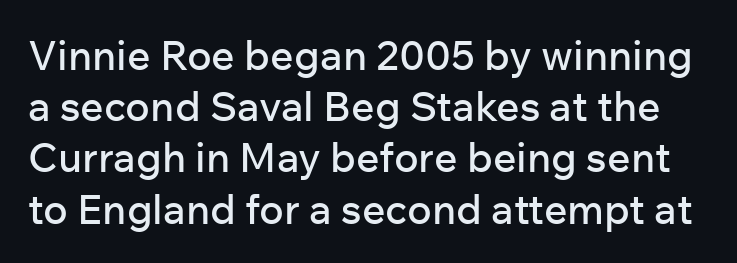
The axis of the letterforms is exactly vertical. The designer went with a sans here, leaving each stem footless. Plain, unruled lines of type. Characters follow at the spacing the type designer built in. Do the characters align in a grid? No, the font is proportional. Quick note: interline space is typical.
